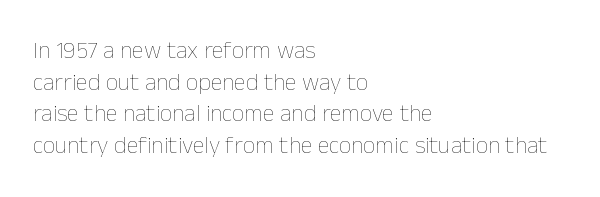
Leftover space on each line is placed entirely after the last word. The typesetting does not lean heavy: it is not bold. Honestly, the letter spacing is just normal — you wouldn't notice it. Underline: absent. If you drew a line through each stem, it would be perfectly vertical.
